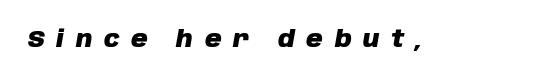
{"italic": "yes", "lean": "right", "slant_degrees": 10, "bold": "yes", "underline": "no", "letter_spacing": "wide", "letter_spacing_em": 0.5, "glyph_px": 23}
